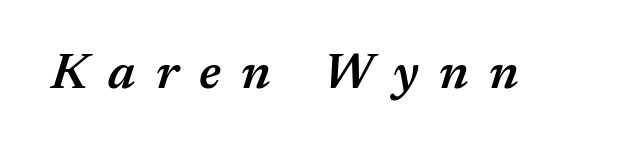
Spacing verdict: proportional, widths tailored to each character. The face used here is rendered with a markedly widened letterfit. Emphasis by weight is partial: semibold. Honestly, there is no underline to notice here at all.
